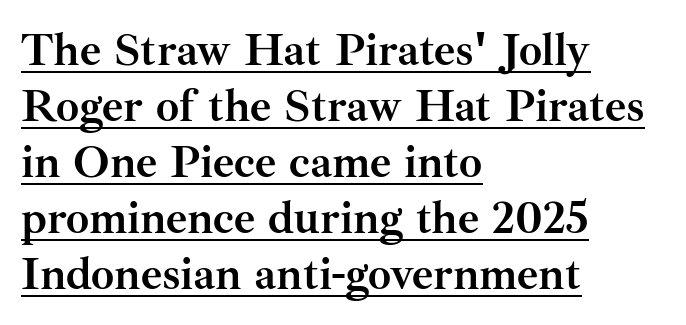
The image shows 46 px semibold serif type, upright; set left-aligned, line spacing 1.22x, normal letter spacing, underlined; medium stroke contrast and a small x-height.
